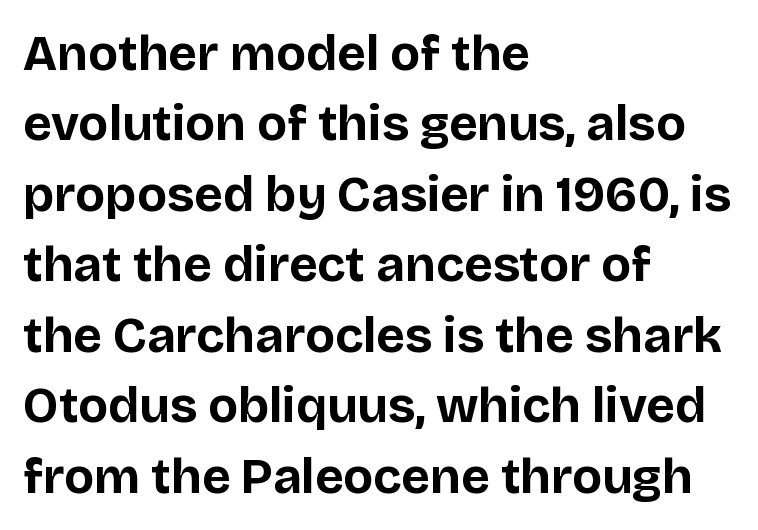
{"serif": "no", "italic": "no", "bold": "yes", "weight": "bold", "width": "normal", "stroke_contrast": "low", "x_height": "large", "monospaced": "no", "underline": "no", "align": "left", "line_spacing": "normal", "line_spacing_ratio": 1.41, "letter_spacing": "normal", "letter_spacing_em": 0.0, "glyph_px": 50}
